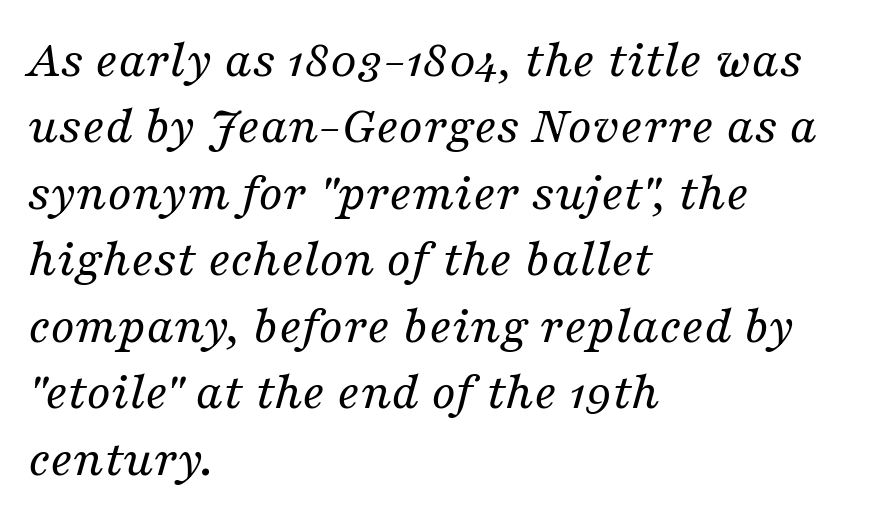
The image shows 54 px regular-weight serif type, italic (leaning right); set left-aligned, line spacing 1.23x, normal letter spacing, not underlined; medium stroke contrast and a medium x-height.
